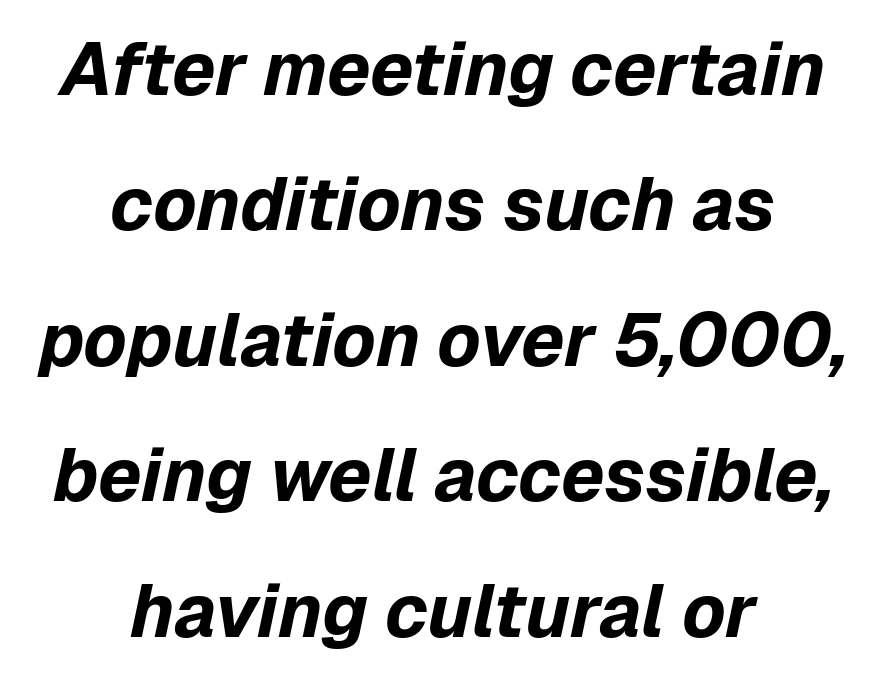
Does the copy run flush right? No — it is centered line by line. The glyphs are unaccompanied by any horizontal stroke below them. Proportional: the letters do not fall into vertical columns. Honestly, the letter spacing is just normal — you wouldn't notice it.
